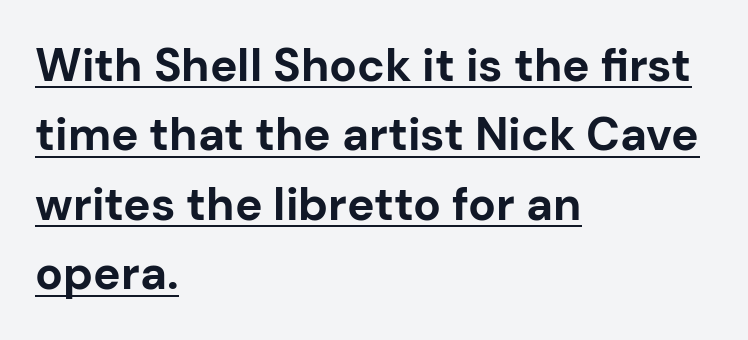
Q: Is the text bold? A: Yes.
Q: Is the text italic (slanted)? A: No, it is upright.
Q: Is the typeface a serif or a sans-serif typeface? A: Sans-serif.
Q: Is the text underlined? A: Yes.
Q: How is the paragraph aligned? A: Left-aligned.
Q: Is the spacing between letters normal or unusually wide? A: Normal.
Q: Is the spacing between lines tight, normal or loose? A: Normal.
Q: Width (condensed, normal, or wide)? A: Normal.
Q: Stroke contrast? A: Low.
Q: x-height? A: Medium.
Q: Monospaced? A: No.
